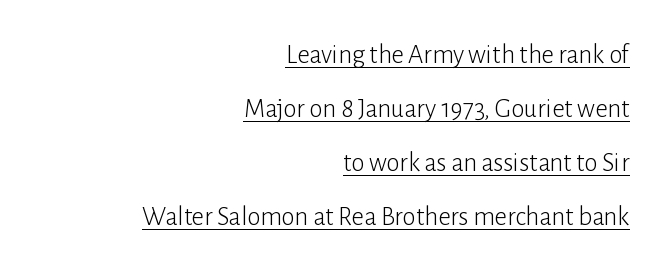
Q: Is the text bold? A: No.
Q: Is the text italic (slanted)? A: No, it is upright.
Q: Is the text underlined? A: Yes.
Q: How is the paragraph aligned? A: Right-aligned.
Q: Is the spacing between letters normal or unusually wide? A: Normal.
Q: Is the spacing between lines tight, normal or loose? A: Loose.
